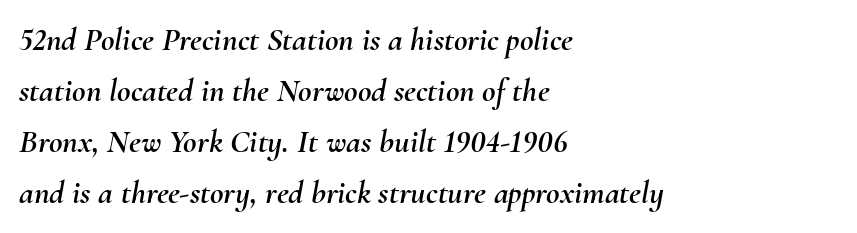
Words appear dense and cohesive because spacing is normal. Honestly, there is no underline to notice here at all. Students, observe: this is what conventionally led text looks like. The whole block is typeset with a tilt. Horizontally, the lines are justified to the leading edge only.
